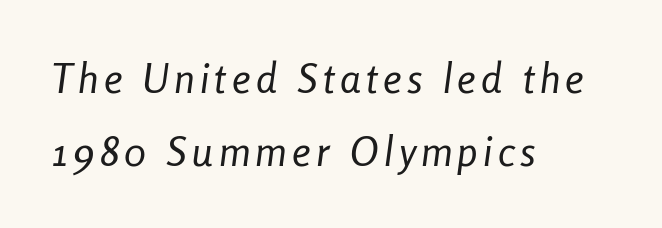
{"italic": "yes", "lean": "right", "slant_degrees": 8, "bold": "no", "weight": "regular", "width": "condensed", "stroke_contrast": "low", "x_height": "medium", "monospaced": "no", "underline": "no", "align": "left", "line_spacing_ratio": 1.78, "glyph_px": 41}
